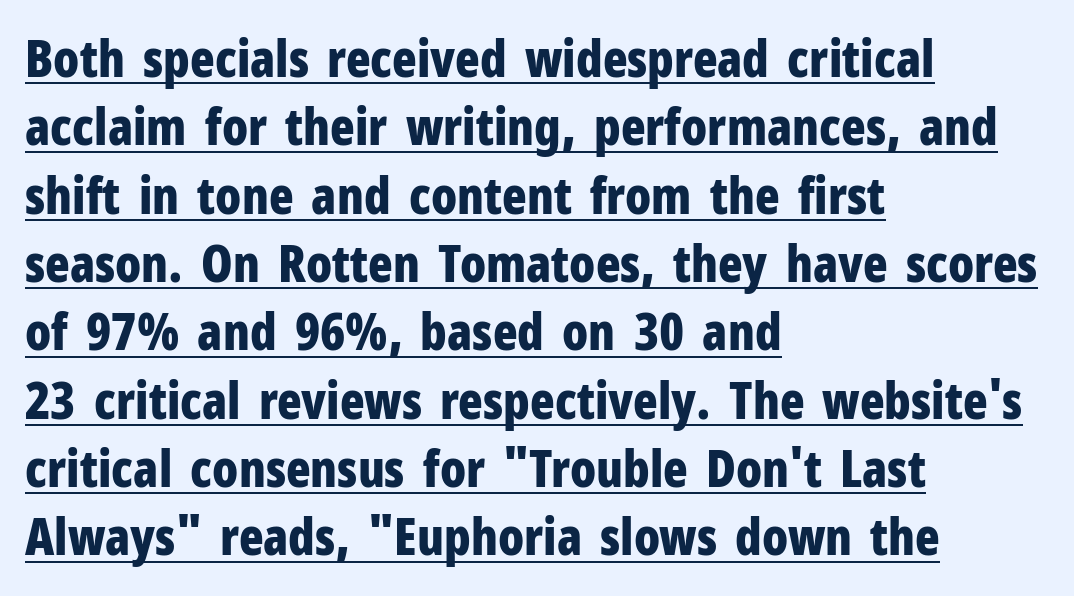
{"serif": "no", "italic": "no", "bold": "yes", "weight": "bold", "width": "condensed", "stroke_contrast": "low", "x_height": "medium", "monospaced": "no", "underline": "yes", "align": "left", "line_spacing": "normal", "line_spacing_ratio": 1.34, "letter_spacing": "normal", "letter_spacing_em": 0.0, "glyph_px": 51}
